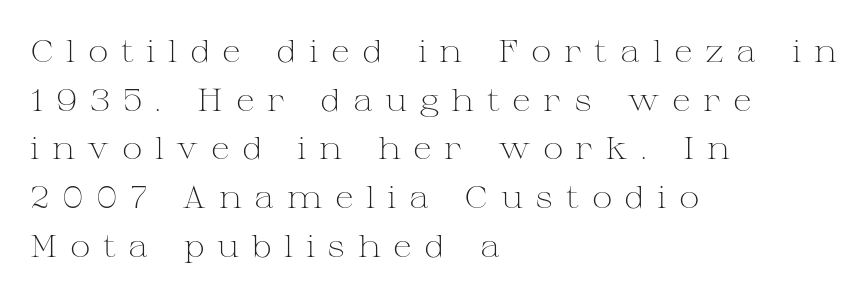
The image shows 31 px light, wide serif type, upright; set left-aligned, normal line spacing (1.57x), unusually wide letter spacing (+0.4 em), not underlined; medium stroke contrast and a medium x-height.
